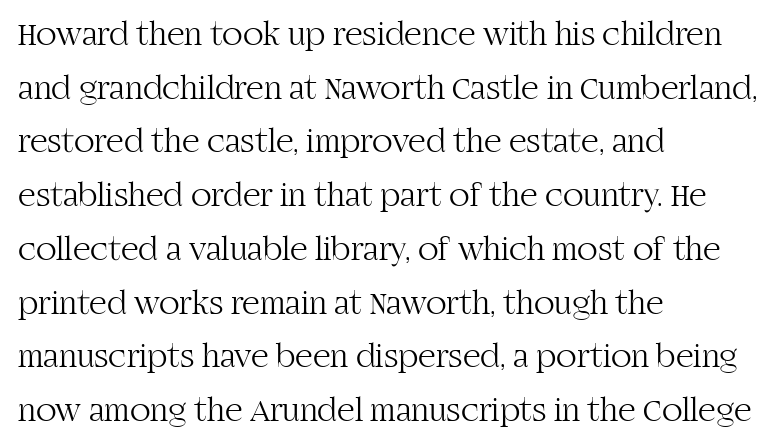
Q: Is the text bold? A: No.
Q: Is the text italic (slanted)? A: No, it is upright.
Q: Is the typeface a serif or a sans-serif typeface? A: Serif.
Q: Is the text underlined? A: No.
Q: How is the paragraph aligned? A: Left-aligned.
Q: Is the spacing between letters normal or unusually wide? A: Normal.
Q: Is the spacing between lines tight, normal or loose? A: Normal.
Q: Width (condensed, normal, or wide)? A: Normal.
Q: Stroke contrast? A: High.
Q: x-height? A: Large.
Q: Monospaced? A: No.
